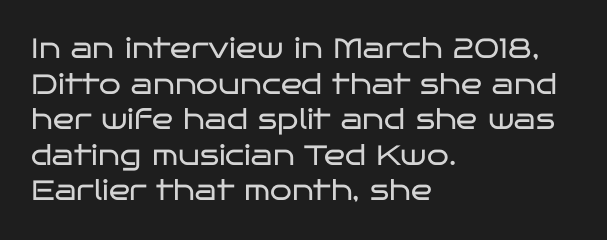
Italic? Not at all — the glyphs are vertical. One glance says typical: line gaps are just what's usual. The baseline area is clear. The letters sit at their default tracking, neither squeezed nor spread.
